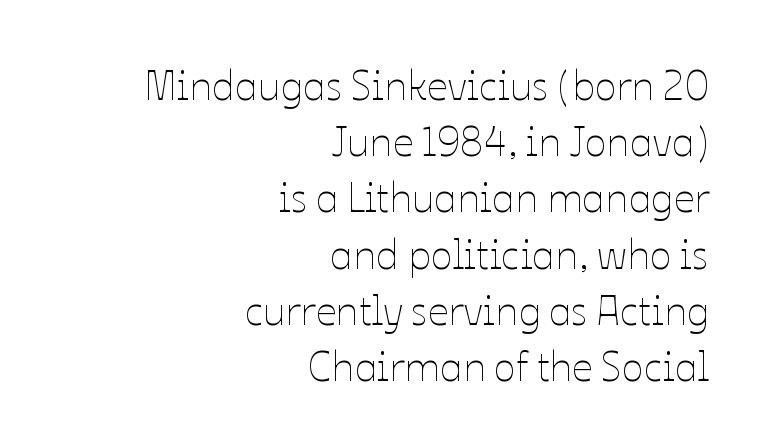
This sample uses plain, unmodified letter spacing. This sample uses an upright cut, with every glyph sitting square on the baseline. A normal amount of white space separates one row of letters from the next. Just letters on the line, the space beneath them empty. Is the block centered? No — it sits flush against the right margin. On a weight scale, this lands at 450 or below.
